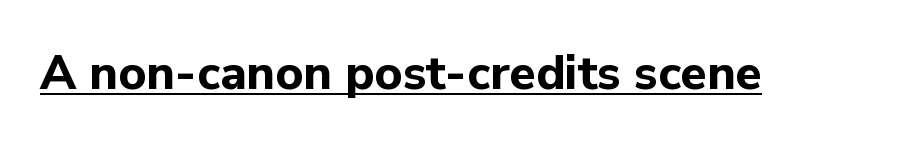
The image shows 48 px bold sans-serif type, upright; set normal letter spacing, underlined; low stroke contrast and a medium x-height.
